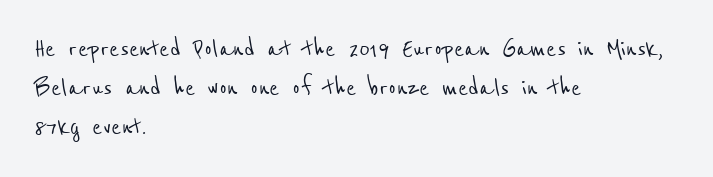
{"serif": "no", "width": "condensed", "stroke_contrast": "low", "x_height": "medium", "monospaced": "no", "underline": "no", "align": "left", "line_spacing": "normal", "line_spacing_ratio": 1.3, "letter_spacing": "normal", "letter_spacing_em": 0.0, "glyph_px": 30}
